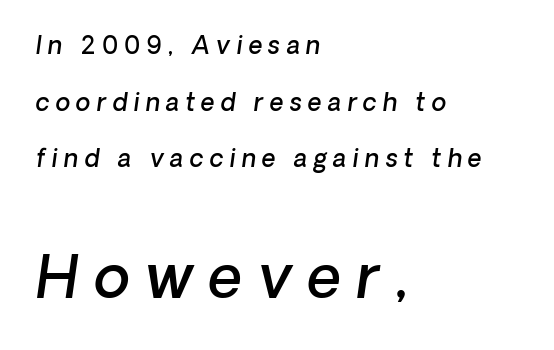
Q: Is the text bold? A: Semi-bold.
Q: Is the typeface a serif or a sans-serif typeface? A: Sans-serif.
Q: Is the text underlined? A: No.
Q: How is the paragraph aligned? A: Left-aligned.
Q: Is the spacing between letters normal or unusually wide? A: Unusually wide.
Q: Is the spacing between lines tight, normal or loose? A: Loose.
Q: Which block of text is set in a larger size, the first (top) or the second (bottom)? A: The second (bottom) one.
Q: Width (condensed, normal, or wide)? A: Normal.
Q: Stroke contrast? A: Low.
Q: x-height? A: Medium.
Q: Monospaced? A: No.
